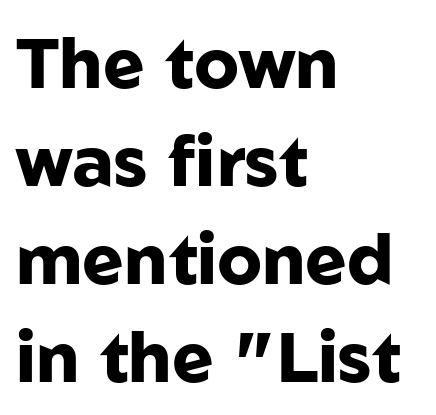
The image shows 70 px heavy sans-serif type, upright; set left-aligned, normal line spacing (1.4x), normal letter spacing, not underlined; low stroke contrast and a medium x-height.
